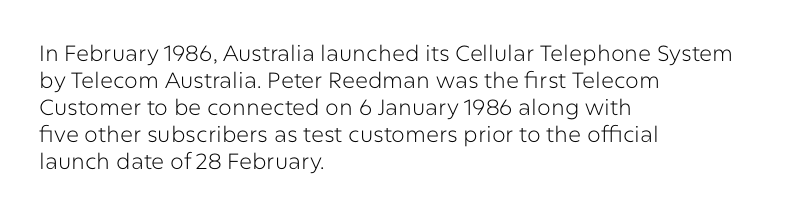
{"italic": "no", "bold": "no", "underline": "no", "align": "left", "line_spacing_ratio": 1.23, "letter_spacing": "normal", "letter_spacing_em": 0.0, "glyph_px": 22}
